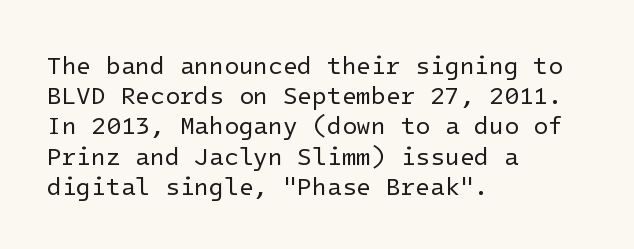
{"italic": "no", "bold": "no", "underline": "no", "align": "left", "line_spacing": "normal", "line_spacing_ratio": 1.26, "letter_spacing": "normal", "letter_spacing_em": 0.0, "glyph_px": 24}
